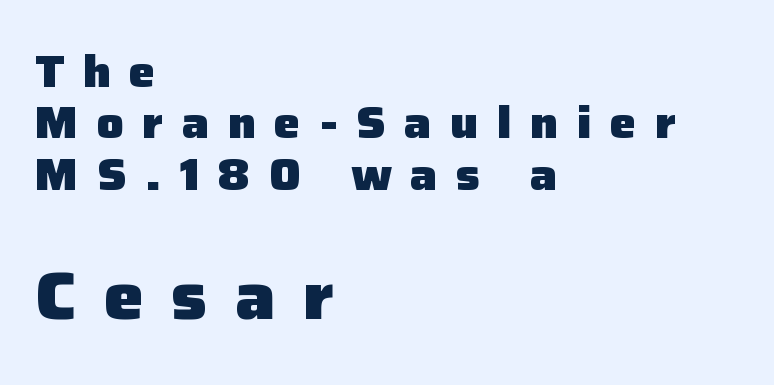
{"serif": "no", "italic": "no", "bold": "yes", "weight": "heavy", "width": "normal", "stroke_contrast": "low", "x_height": "medium", "monospaced": "no", "underline": "no", "align": "left", "line_spacing": "tight", "line_spacing_ratio": 1.14, "letter_spacing": "wide", "letter_spacing_em": 0.41, "larger_block": "second", "size_ratio": 1.49, "glyph_px": 67}
